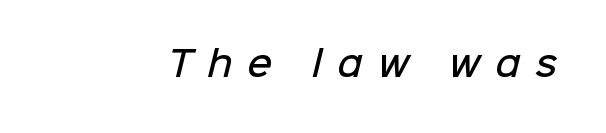
The foot of each line stays bare and open. Inter-character spacing is expanded well beyond the font's built-in metrics. Character widths vary here, with narrow letters taking less room than wide ones. In terms of weight, the rendering is demibold, just under bold.
